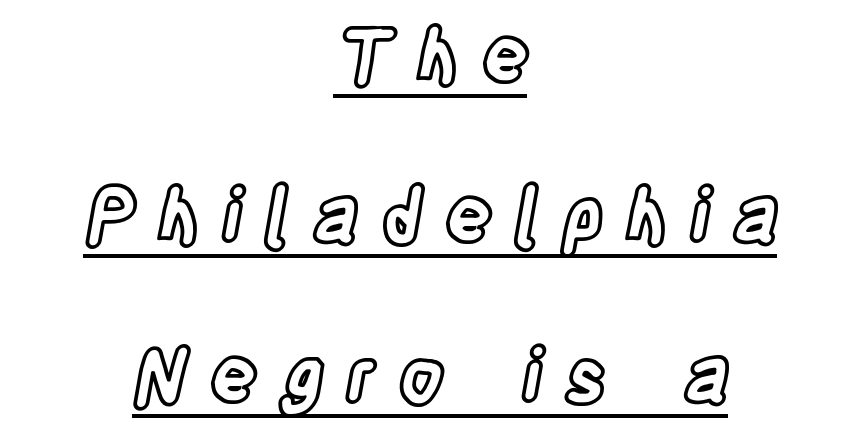
{"width": "condensed", "x_height": "large", "monospaced": "no", "underline": "yes", "align": "center", "line_spacing": "loose", "line_spacing_ratio": 2.16, "letter_spacing": "wide", "letter_spacing_em": 0.3, "glyph_px": 74}
